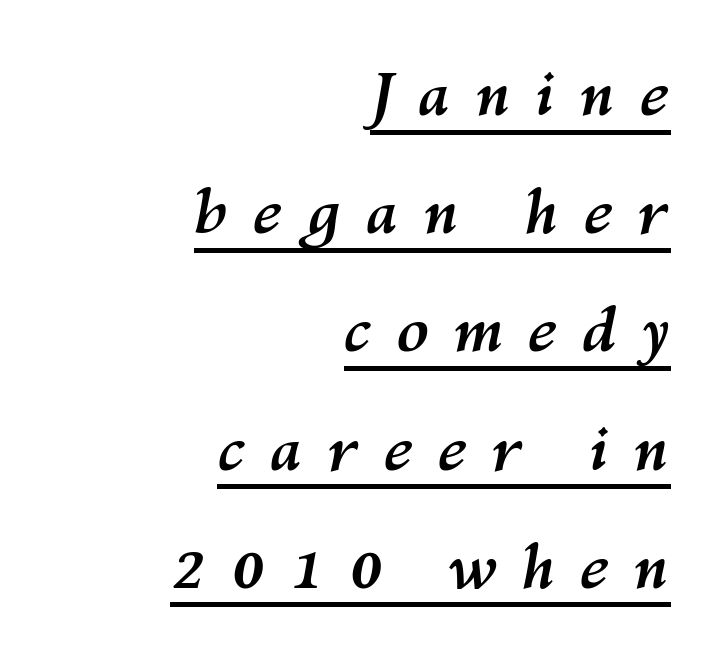
Q: Is the text bold? A: Yes.
Q: Is the text italic (slanted)? A: Yes, it leans right by about 10 degrees.
Q: Is the text underlined? A: Yes.
Q: How is the paragraph aligned? A: Right-aligned.
Q: Is the spacing between letters normal or unusually wide? A: Unusually wide.
Q: Is the spacing between lines tight, normal or loose? A: Loose.
Q: Width (condensed, normal, or wide)? A: Normal.
Q: Stroke contrast? A: Medium.
Q: x-height? A: Medium.
Q: Monospaced? A: No.
